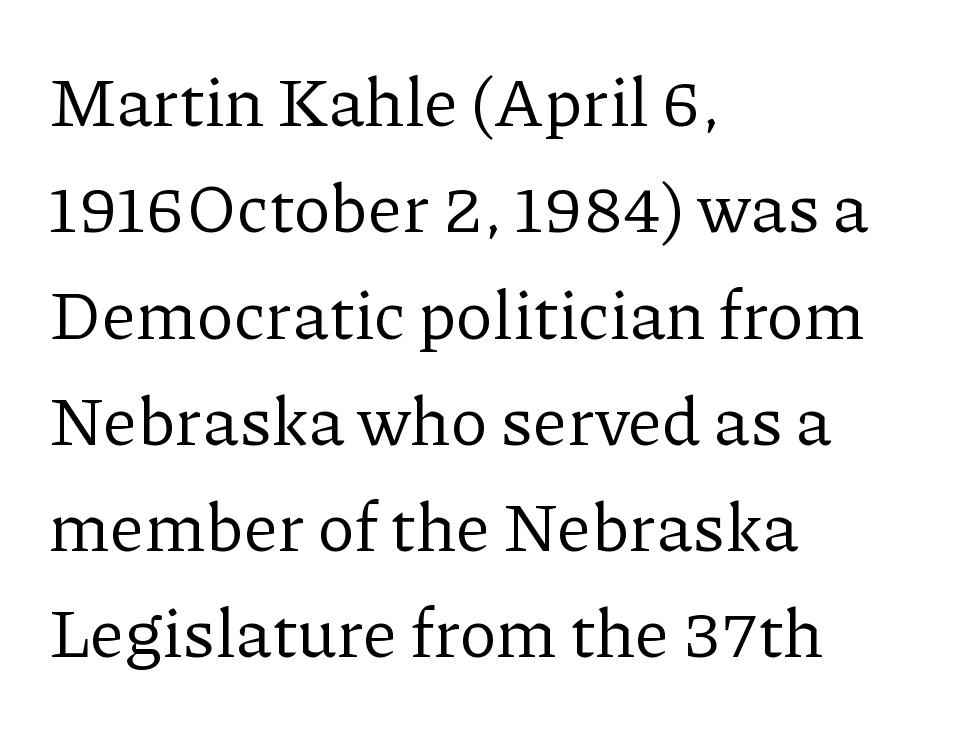
The passage shown is not underscored anywhere. A typesetter would label this face a serif. Is there much room between lines? A standard amount, neither cramped nor airy. No chunkiness to these letters — they're not bold. The face used here is rendered with its standard letterfit.
